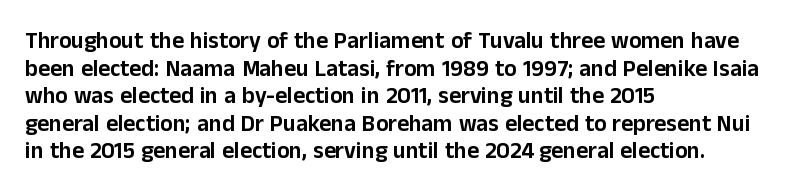
{"italic": "no", "underline": "no", "align": "left", "line_spacing_ratio": 1.2, "letter_spacing": "normal", "letter_spacing_em": 0.0, "glyph_px": 23}
